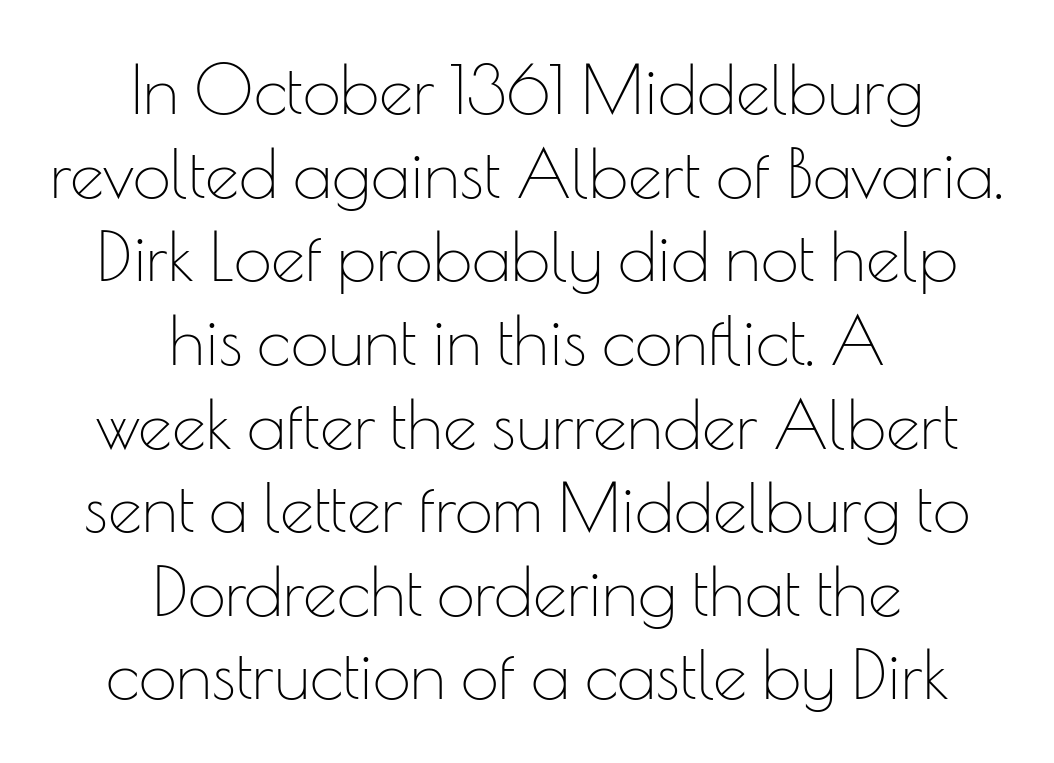
Here the designer chose a conventional face with non-uniform glyph widths. Compared with a flush-left layout, this one balances lines on the center instead. This is roman type, the default non-slanted kind. No word sits above an underline.
